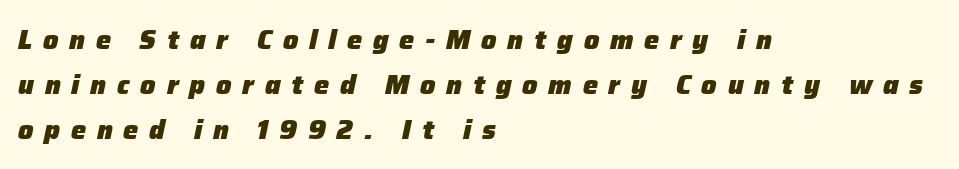
Does the leading feel generous? No, just average. The area under the type is left untouched. The letters are bold, with thick, heavy strokes. Observe the lean: these are italic letterforms. The passage is arranged the way most books set body copy — flush left.
